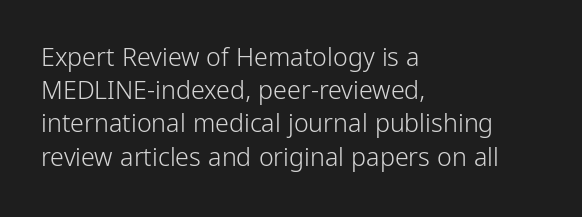
{"italic": "no", "bold": "no", "underline": "no", "align": "left", "line_spacing": "normal", "line_spacing_ratio": 1.33, "letter_spacing": "normal", "letter_spacing_em": 0.0, "glyph_px": 25}
